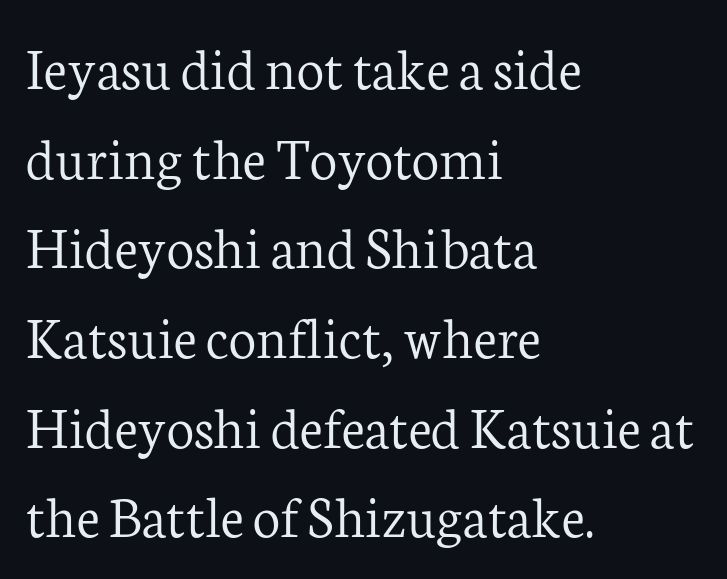
The paragraph has a hard left edge and a soft right edge. Descenders hang freely into open space. The face used here is seriffed, in the tradition of book romans. Each letter keeps its own natural width here, so spacing adapts to shape.
